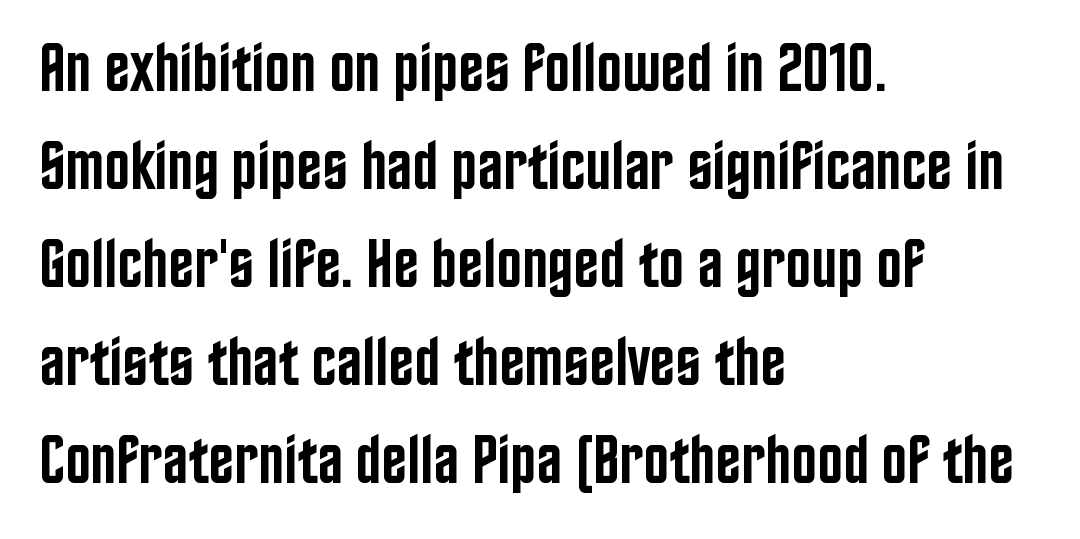
The image shows 68 px semibold, condensed sans-serif type, upright; set left-aligned, normal line spacing (1.44x), normal letter spacing, not underlined; low stroke contrast and a large x-height.
